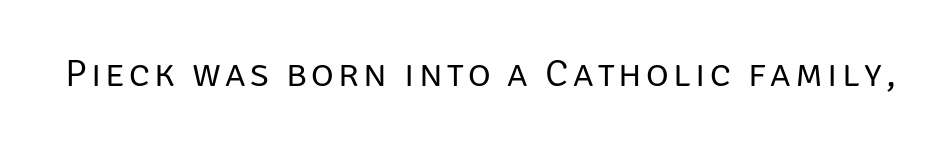
Posture: straight, roman, zero tilt. The glyphs in this specimen are sans serif. Ink coverage per letter is moderate at most. Check under the words: just untouched page. Think of a printed novel: that variable character pitch is what you see here.
